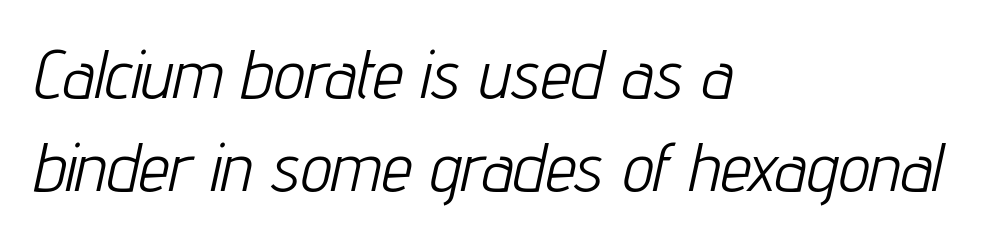
The line-height multiplier appears to be the usual default. Weight: in the light-to-regular range. Has an underline been added? It has not. Glyph-to-glyph distance matches everyday printed text. Note the varied advance widths — an 'i' is clearly narrower than an 'm'. Yep, that's italic — everything's leaning.
